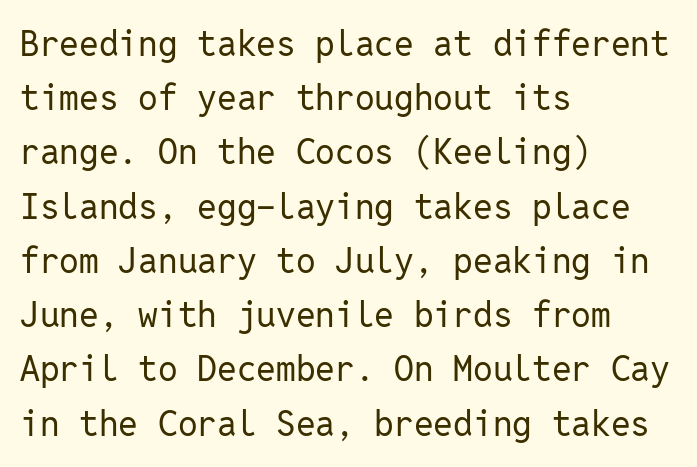
Q: Is the text bold? A: No.
Q: Is the text italic (slanted)? A: No, it is upright.
Q: Is the typeface a serif or a sans-serif typeface? A: Sans-serif.
Q: Is the text underlined? A: No.
Q: How is the paragraph aligned? A: Left-aligned.
Q: Is the spacing between letters normal or unusually wide? A: Normal.
Q: Is the spacing between lines tight, normal or loose? A: Normal.
Q: Width (condensed, normal, or wide)? A: Normal.
Q: Stroke contrast? A: Low.
Q: x-height? A: Medium.
Q: Monospaced? A: Yes.
